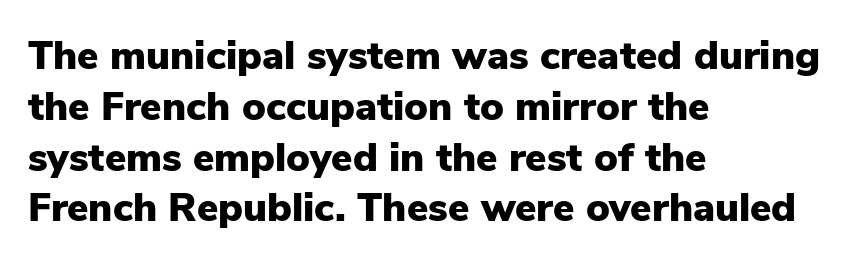
{"serif": "no", "italic": "no", "bold": "yes", "weight": "heavy", "width": "normal", "stroke_contrast": "low", "x_height": "medium", "monospaced": "no", "underline": "no", "align": "left", "line_spacing": "normal", "line_spacing_ratio": 1.27, "letter_spacing": "normal", "letter_spacing_em": 0.0, "glyph_px": 40}
